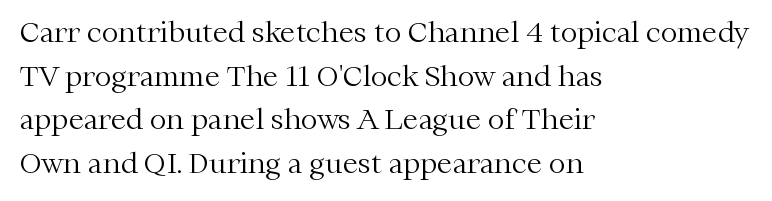
The letters carry serifs — small finishing strokes at the ends of their stems. The string is rendered with underlining switched off. The letters advance in unequal steps, a hallmark of proportional type. The paragraph shown leans on its left margin. Reading down the column, the eye jumps a familiar distance to each next line.
